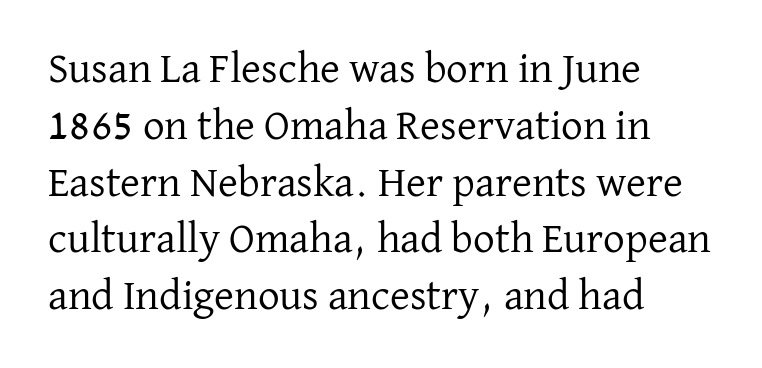
The line texture is even and compact thanks to regular tracking. This sample uses an upright cut, with every glyph sitting square on the baseline. Does the leading feel generous? No, just average. Horizontal alignment here is leftward, the default for most running prose. The letters advance in unequal steps, a hallmark of proportional type. The zone under the glyphs is completely vacant.
